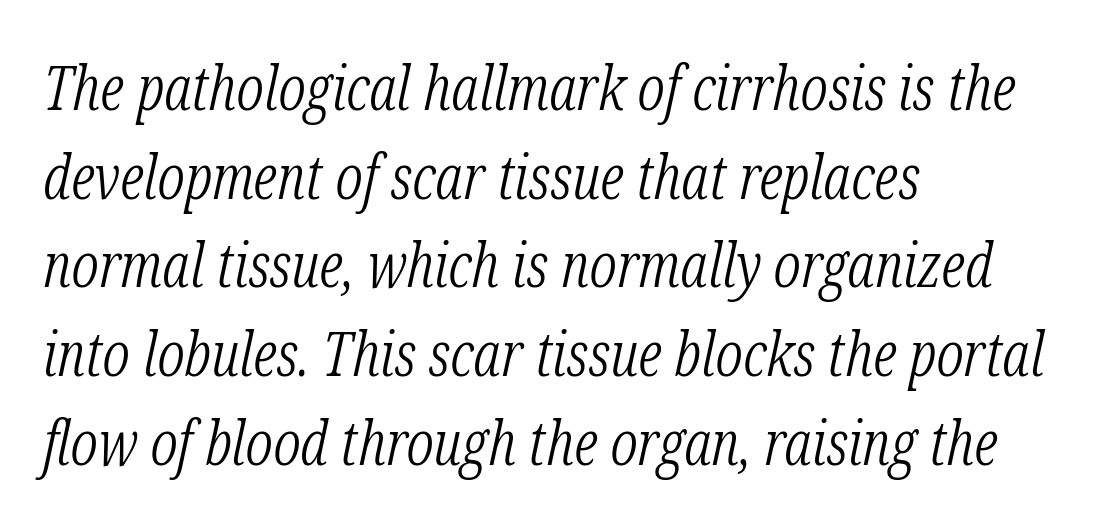
The image shows 62 px light, condensed serif type, italic (leaning right); set left-aligned, normal line spacing (1.43x), normal letter spacing, not underlined; low stroke contrast and a medium x-height.
